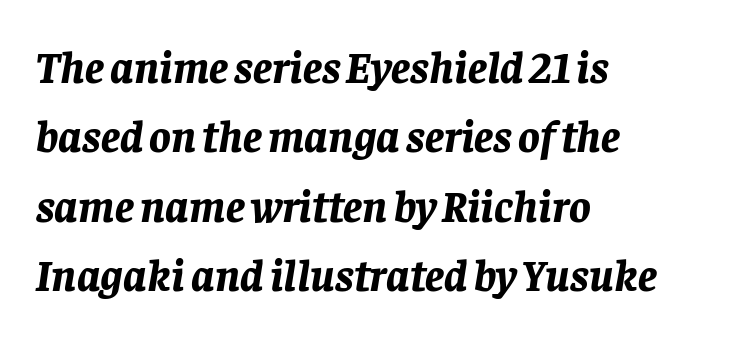
This sample has the flowing, uneven cadence of proportional lettering. Summary of vertical rhythm: regular, with standard interline spacing. The paragraph has a hard left edge and a soft right edge. The face used here has the dense, thick strokes of a bold. Does the lettering tilt? It does — this is italic. Letters rest on an invisible, unmarked baseline.
